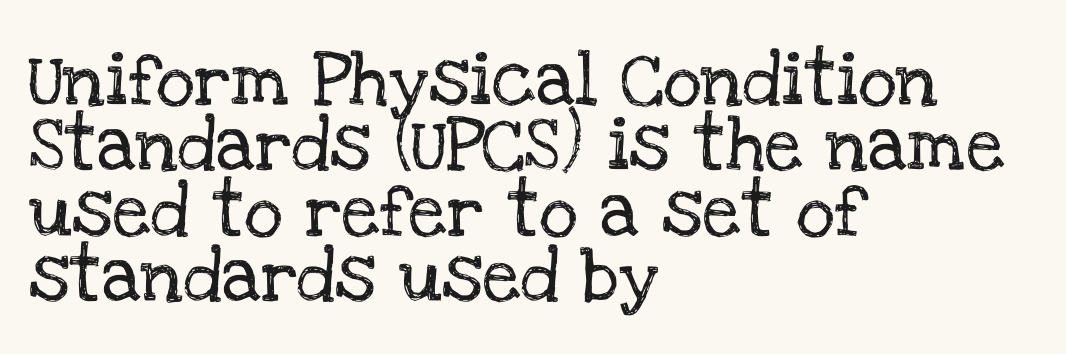
The image shows 54 px serif type, upright; set left-aligned, line spacing 1.21x, normal letter spacing, not underlined; low stroke contrast and a large x-height.
